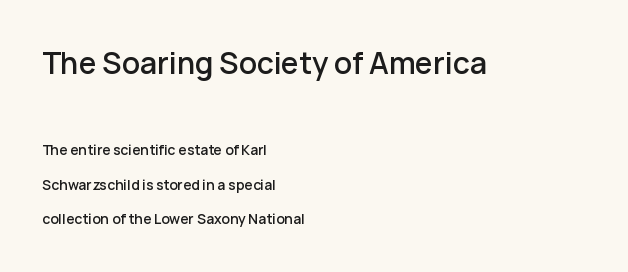
Letter spacing: default. Where is the straight margin? On the left. The foot of each line stays bare and open. Size hierarchy here favors the leading block over the trailing one. Is there any slant? The stems are plumb.
